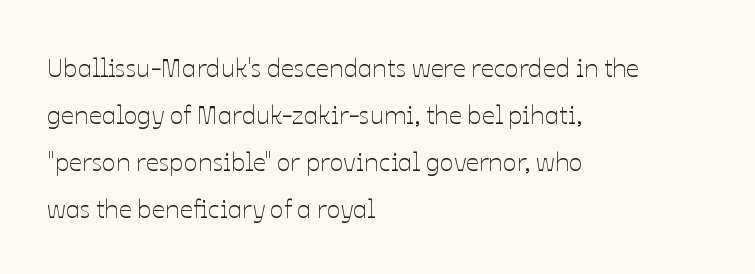
The image shows 26 px text type, upright; set left-aligned, line spacing 1.81x, normal letter spacing, not underlined.
